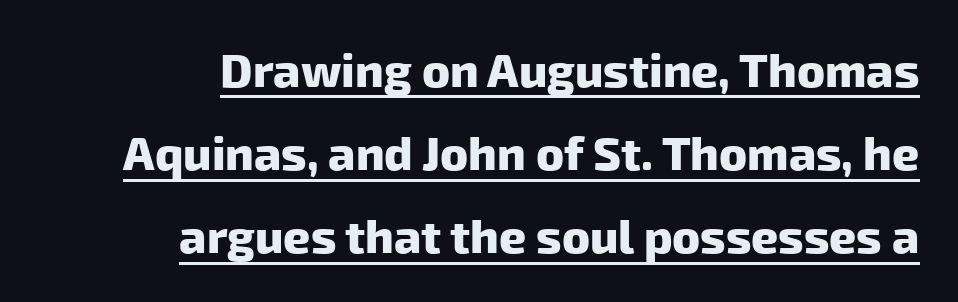
This rendering features underlined lettering. The passage shown is typeset with a sans-serif family. Notice how thick the strokes are: this is what a full bold looks like. The rag falls on the left side of this text block. Letter spacing: default.
